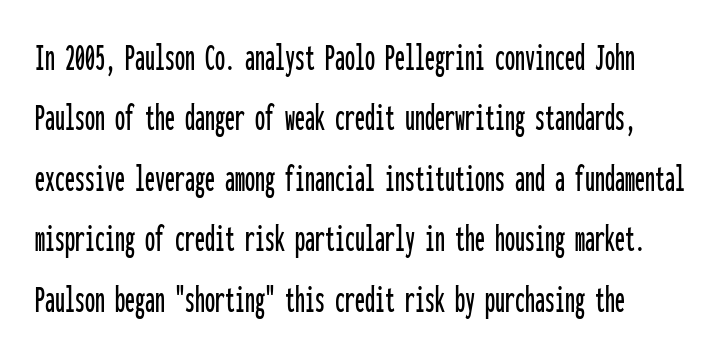
The letters stand upright; this is a roman face. Letter spacing: default. The rendering uses typewriter-style spacing with identical character cells. The space between consecutive lines is moderate. Are there feet on the stems? There aren't — it's a sans.
